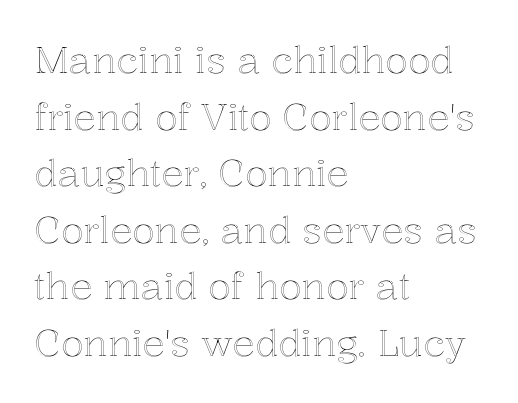
{"italic": "no", "width": "normal", "x_height": "medium", "monospaced": "no", "underline": "no", "align": "left", "line_spacing": "normal", "line_spacing_ratio": 1.53, "letter_spacing": "normal", "letter_spacing_em": 0.0, "glyph_px": 37}
